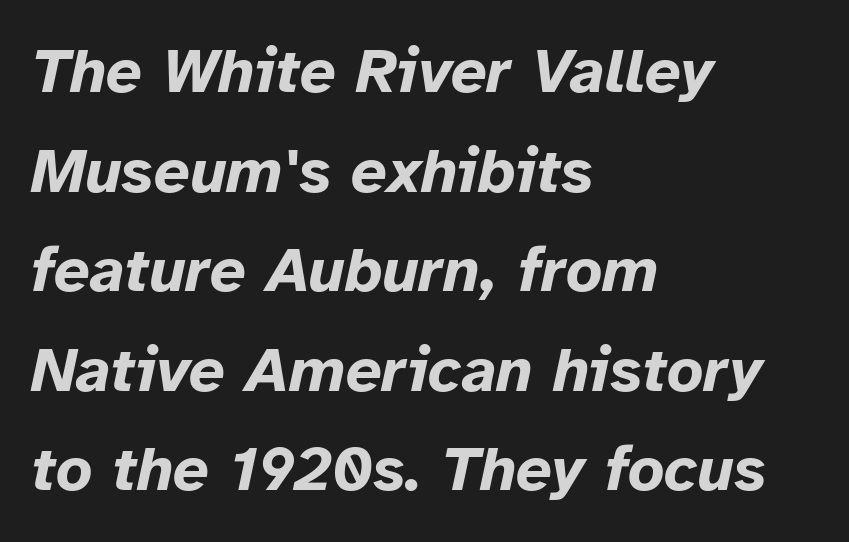
Q: Is the text bold? A: Yes.
Q: Is the text italic (slanted)? A: Yes, it leans right by about 12 degrees.
Q: Is the text underlined? A: No.
Q: How is the paragraph aligned? A: Left-aligned.
Q: Is the spacing between letters normal or unusually wide? A: Normal.
Q: Is the spacing between lines tight, normal or loose? A: Normal.
Q: Width (condensed, normal, or wide)? A: Normal.
Q: Stroke contrast? A: Low.
Q: x-height? A: Medium.
Q: Monospaced? A: No.
